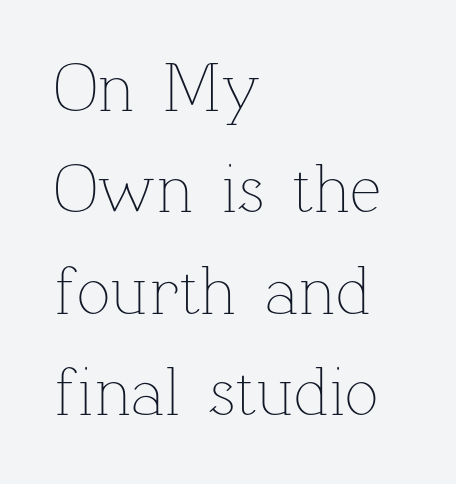
Q: Is the text bold? A: No.
Q: Is the text italic (slanted)? A: No, it is upright.
Q: Is the text underlined? A: No.
Q: How is the paragraph aligned? A: Left-aligned.
Q: Is the spacing between letters normal or unusually wide? A: Normal.
Q: Is the spacing between lines tight, normal or loose? A: Normal.
Q: Width (condensed, normal, or wide)? A: Normal.
Q: Stroke contrast? A: Low.
Q: x-height? A: Medium.
Q: Monospaced? A: No.
